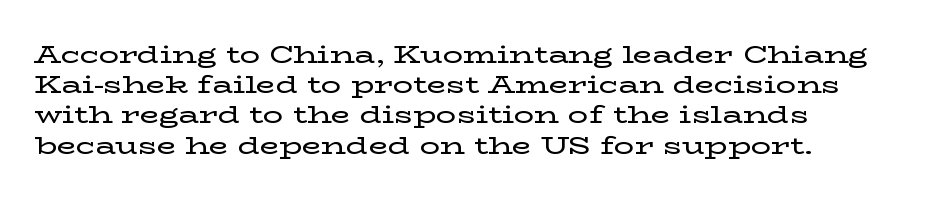
{"italic": "no", "underline": "no", "line_spacing_ratio": 1.21, "letter_spacing": "normal", "letter_spacing_em": 0.0, "glyph_px": 25}
